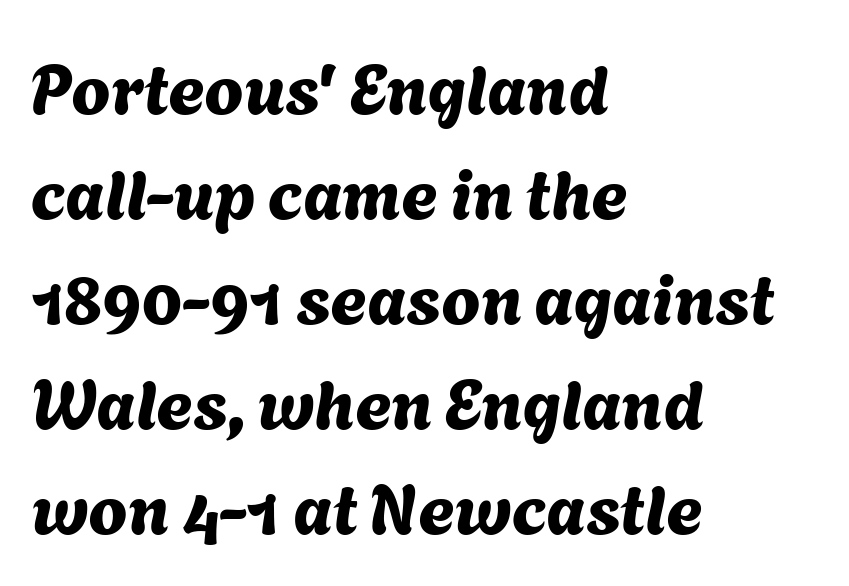
Q: Is the typeface a serif or a sans-serif typeface? A: Sans-serif.
Q: Is the text underlined? A: No.
Q: How is the paragraph aligned? A: Left-aligned.
Q: Is the spacing between letters normal or unusually wide? A: Normal.
Q: Is the spacing between lines tight, normal or loose? A: Normal.
Q: Width (condensed, normal, or wide)? A: Normal.
Q: Stroke contrast? A: Medium.
Q: x-height? A: Medium.
Q: Monospaced? A: No.
